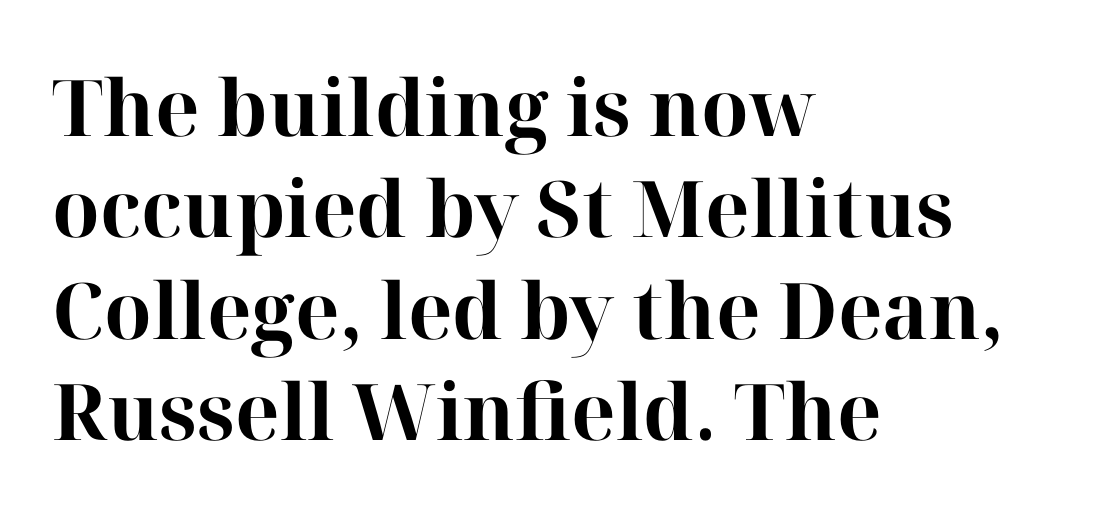
{"serif": "yes", "italic": "no", "bold": "yes", "weight": "bold", "width": "normal", "stroke_contrast": "high", "x_height": "medium", "monospaced": "no", "underline": "no", "align": "left", "line_spacing": "normal", "line_spacing_ratio": 1.3, "letter_spacing": "normal", "letter_spacing_em": 0.0, "glyph_px": 78}
